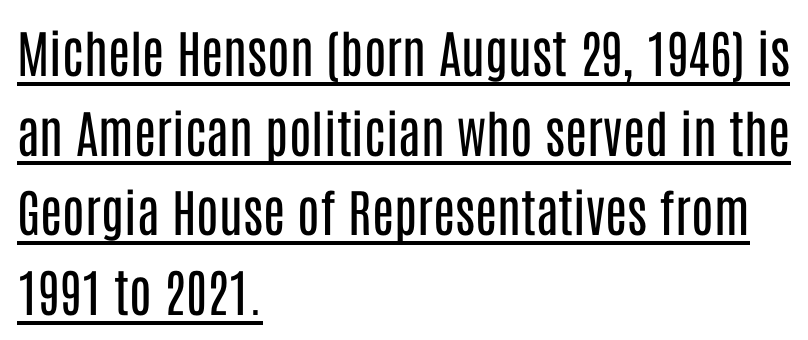
This is roman type, the default non-slanted kind. Notice how a bar underscores the lettering throughout. Compared with a centered layout, this one pins lines to the left instead. A typesetter would call this proportional, since set widths differ per character.
